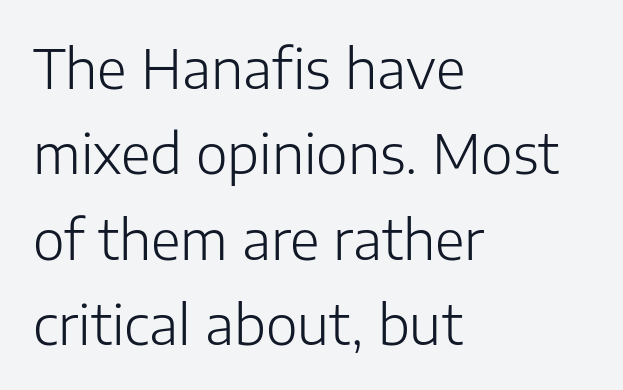
The image shows 54 px light sans-serif type, upright; set left-aligned, normal line spacing (1.58x), normal letter spacing, not underlined; low stroke contrast and a medium x-height.
